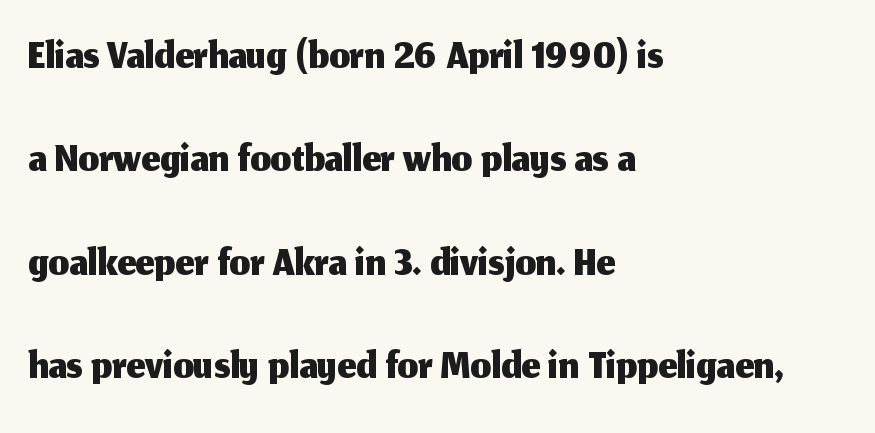
{"serif": "no", "italic": "no", "width": "normal", "stroke_contrast": "medium", "x_height": "medium", "monospaced": "no", "underline": "no", "align": "left", "line_spacing": "normal", "line_spacing_ratio": 1.59, "letter_spacing": "normal", "letter_spacing_em": 0.0, "glyph_px": 65}
